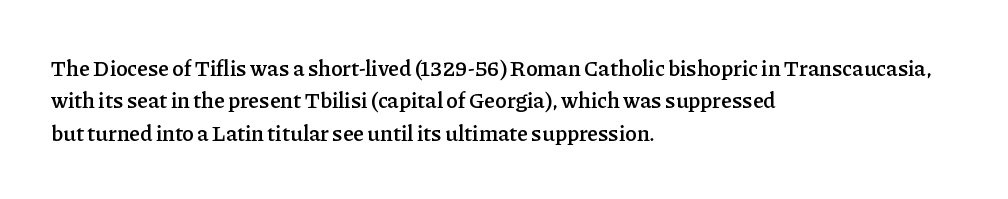
{"italic": "no", "bold": "semi", "underline": "no", "align": "left", "line_spacing": "normal", "line_spacing_ratio": 1.47, "letter_spacing": "normal", "letter_spacing_em": 0.0, "glyph_px": 22}
